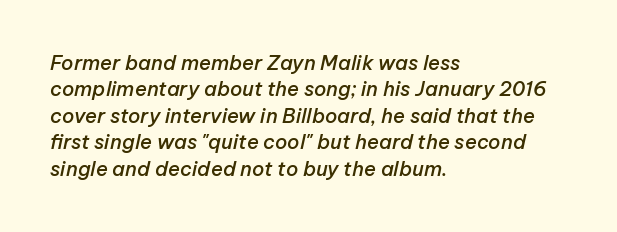
The image shows 20 px text type, italic (leaning right); set left-aligned, normal line spacing (1.32x), normal letter spacing, not underlined.
